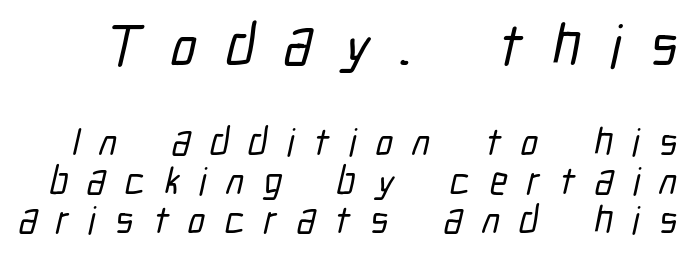
The image shows 59 px condensed sans-serif type; set tight line spacing (1.0x), unusually wide letter spacing (+0.49 em), not underlined; the first (top) block is 1.51x larger; low stroke contrast and a medium x-height.
